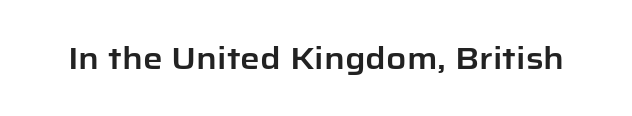
The image shows 31 px sans-serif type, upright; set normal letter spacing, not underlined; low stroke contrast and a medium x-height.
